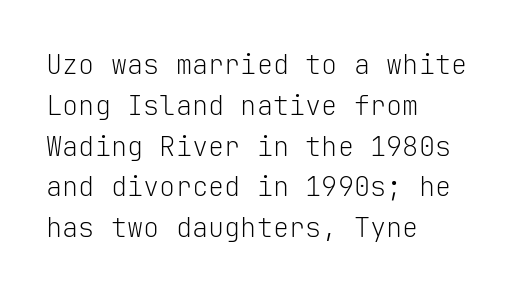
The image shows 27 px text type, upright; set left-aligned, normal line spacing (1.51x), normal letter spacing, not underlined.
